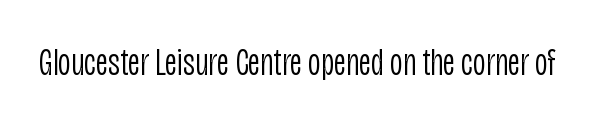
The image shows 39 px light, condensed sans-serif type, upright; set normal letter spacing, not underlined; low stroke contrast and a large x-height.
